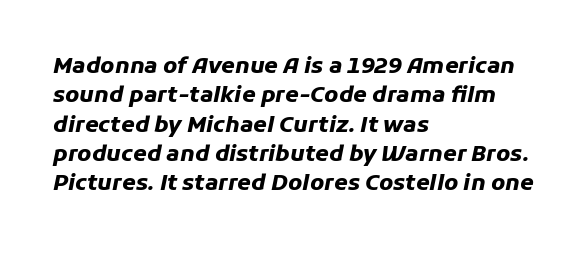
Q: Is the text bold? A: Yes.
Q: Is the text italic (slanted)? A: Yes, it leans right by about 11 degrees.
Q: Is the text underlined? A: No.
Q: How is the paragraph aligned? A: Left-aligned.
Q: Is the spacing between letters normal or unusually wide? A: Normal.
Q: Is the spacing between lines tight, normal or loose? A: Normal.
